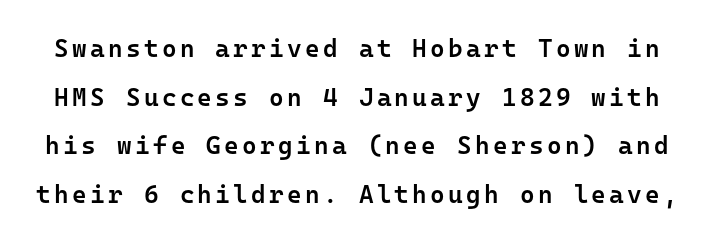
The image shows 25 px text type, upright; set loose line spacing (1.95x), not underlined.
